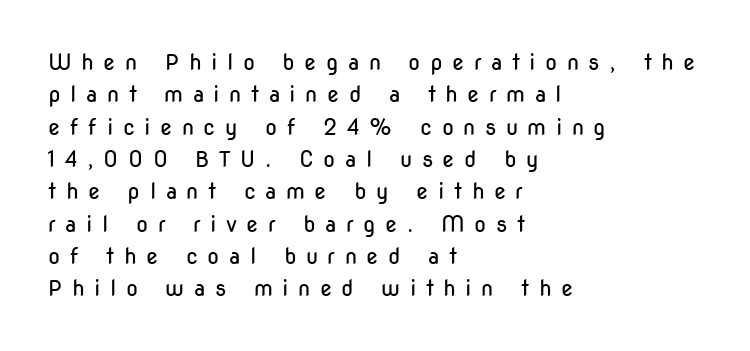
{"italic": "no", "bold": "no", "underline": "no", "align": "left", "line_spacing": "normal", "line_spacing_ratio": 1.47, "letter_spacing": "wide", "letter_spacing_em": 0.43, "glyph_px": 22}
